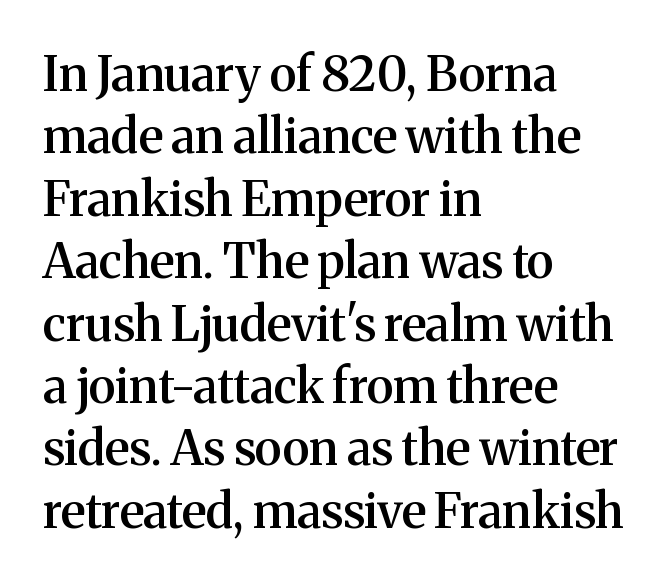
Q: Is the text bold? A: Semi-bold.
Q: Is the text italic (slanted)? A: No, it is upright.
Q: Is the typeface a serif or a sans-serif typeface? A: Serif.
Q: Is the text underlined? A: No.
Q: How is the paragraph aligned? A: Left-aligned.
Q: Is the spacing between letters normal or unusually wide? A: Normal.
Q: Is the spacing between lines tight, normal or loose? A: Normal.
Q: Width (condensed, normal, or wide)? A: Normal.
Q: Stroke contrast? A: Medium.
Q: x-height? A: Medium.
Q: Monospaced? A: No.
